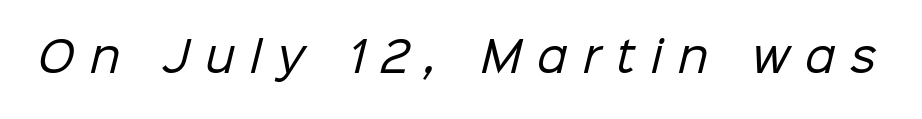
{"serif": "no", "bold": "no", "weight": "regular", "width": "normal", "stroke_contrast": "low", "x_height": "medium", "monospaced": "no", "underline": "no", "letter_spacing": "wide", "letter_spacing_em": 0.37, "glyph_px": 42}
